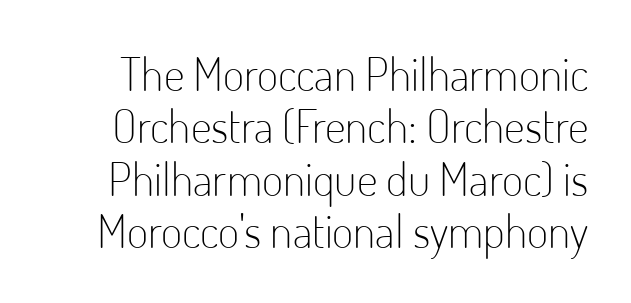
Q: Is the text bold? A: No.
Q: Is the text italic (slanted)? A: No, it is upright.
Q: Is the typeface a serif or a sans-serif typeface? A: Sans-serif.
Q: Is the text underlined? A: No.
Q: Is the spacing between letters normal or unusually wide? A: Normal.
Q: Is the spacing between lines tight, normal or loose? A: Tight.
Q: Width (condensed, normal, or wide)? A: Condensed.
Q: Stroke contrast? A: Low.
Q: x-height? A: Small.
Q: Monospaced? A: No.
